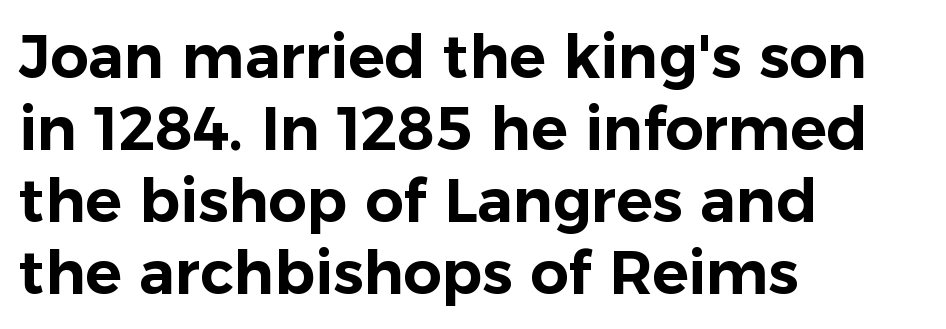
Q: Is the text italic (slanted)? A: No, it is upright.
Q: Is the typeface a serif or a sans-serif typeface? A: Sans-serif.
Q: Is the text underlined? A: No.
Q: How is the paragraph aligned? A: Left-aligned.
Q: Is the spacing between letters normal or unusually wide? A: Normal.
Q: Width (condensed, normal, or wide)? A: Normal.
Q: Stroke contrast? A: Low.
Q: x-height? A: Medium.
Q: Monospaced? A: No.
